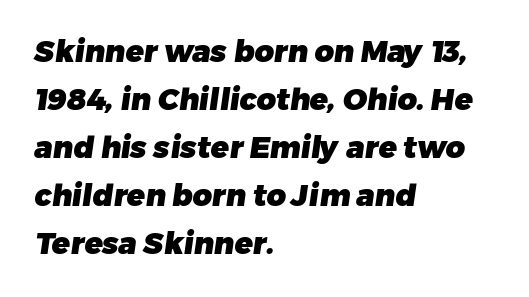
{"serif": "no", "bold": "yes", "weight": "heavy", "width": "normal", "stroke_contrast": "low", "x_height": "medium", "monospaced": "no", "underline": "no", "align": "left", "line_spacing": "normal", "line_spacing_ratio": 1.6, "letter_spacing": "normal", "letter_spacing_em": 0.0, "glyph_px": 30}
